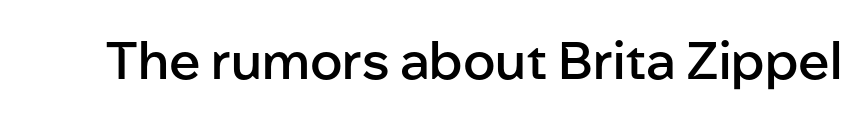
Weight check: semibold — heavier than regular, not quite bold. Words float on clear page, feet unadorned. Spacing verdict: proportional, widths tailored to each character. Does the lettering tilt? It doesn't — this is upright.
